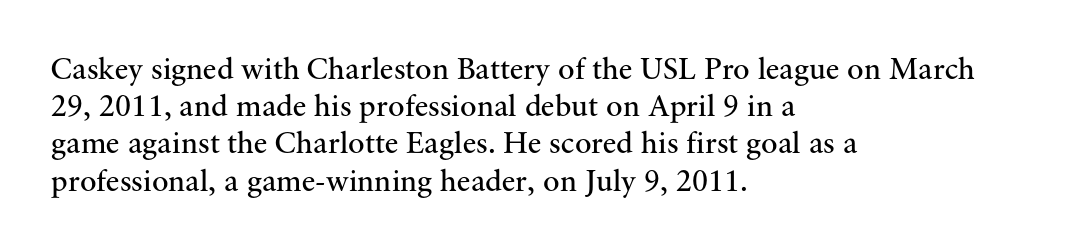
{"serif": "yes", "italic": "no", "bold": "no", "weight": "regular", "width": "normal", "stroke_contrast": "medium", "x_height": "small", "monospaced": "no", "underline": "no", "align": "left", "line_spacing_ratio": 1.2, "letter_spacing": "normal", "letter_spacing_em": 0.0, "glyph_px": 31}
